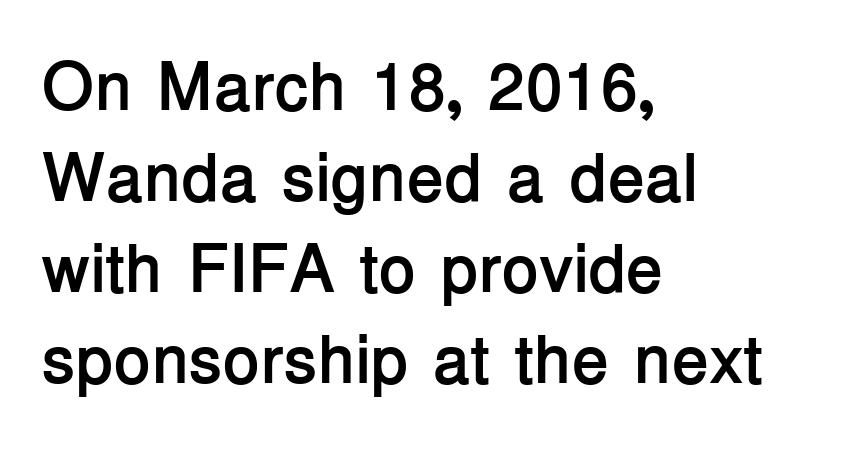
Q: Is the text bold? A: Yes.
Q: Is the text italic (slanted)? A: No, it is upright.
Q: Is the typeface a serif or a sans-serif typeface? A: Sans-serif.
Q: Is the text underlined? A: No.
Q: How is the paragraph aligned? A: Left-aligned.
Q: Is the spacing between letters normal or unusually wide? A: Normal.
Q: Is the spacing between lines tight, normal or loose? A: Normal.
Q: Width (condensed, normal, or wide)? A: Normal.
Q: Stroke contrast? A: Low.
Q: x-height? A: Medium.
Q: Monospaced? A: No.
